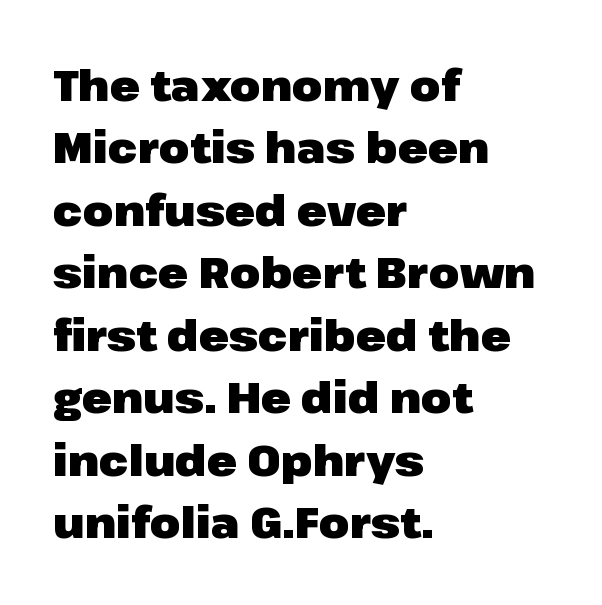
Q: Is the text bold? A: Yes.
Q: Is the text italic (slanted)? A: No, it is upright.
Q: Is the typeface a serif or a sans-serif typeface? A: Sans-serif.
Q: Is the text underlined? A: No.
Q: How is the paragraph aligned? A: Left-aligned.
Q: Is the spacing between letters normal or unusually wide? A: Normal.
Q: Is the spacing between lines tight, normal or loose? A: Normal.
Q: Width (condensed, normal, or wide)? A: Normal.
Q: Stroke contrast? A: Low.
Q: x-height? A: Medium.
Q: Monospaced? A: No.
